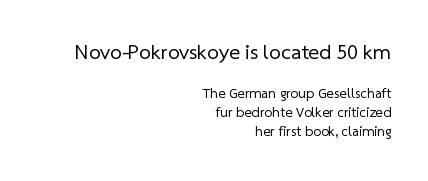
Each new line begins a customary step beneath the previous one. Caption: multi-line text, flush right, ragged left. These lines keep a tight, regular rhythm from letter to letter. The cut favours lightness, reaching ordinary text weight at its darkest. Large over small — that's the arrangement of the two blocks here.
